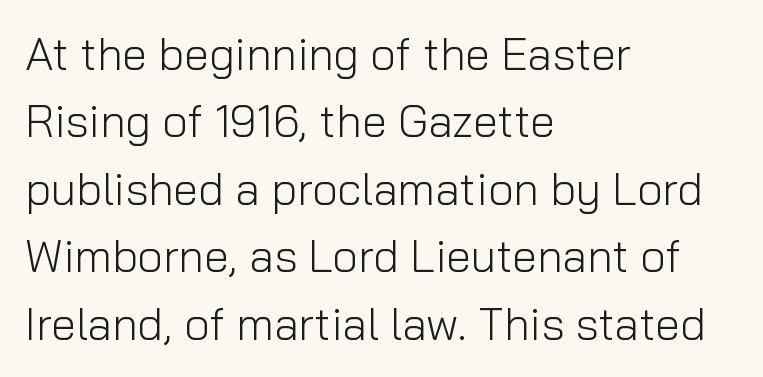
Q: Is the text bold? A: No.
Q: Is the text italic (slanted)? A: No, it is upright.
Q: Is the typeface a serif or a sans-serif typeface? A: Sans-serif.
Q: Is the text underlined? A: No.
Q: How is the paragraph aligned? A: Left-aligned.
Q: Is the spacing between letters normal or unusually wide? A: Normal.
Q: Is the spacing between lines tight, normal or loose? A: Normal.
Q: Width (condensed, normal, or wide)? A: Normal.
Q: Stroke contrast? A: Low.
Q: x-height? A: Medium.
Q: Monospaced? A: No.
